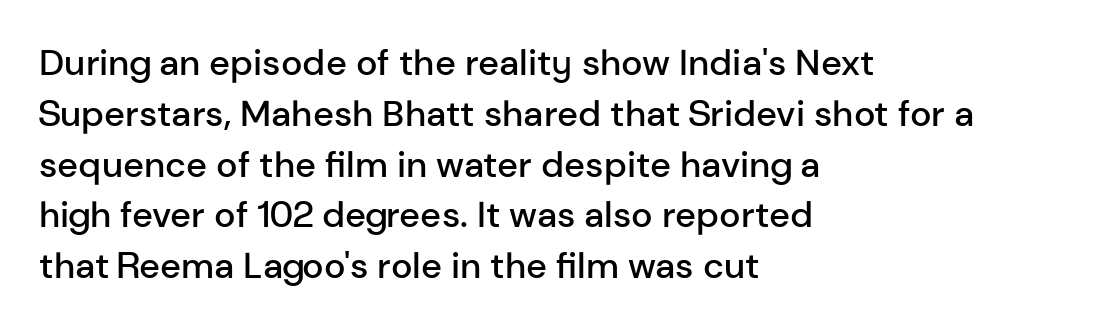
The specimen omits any rule beneath the text block's lines. Firm but not heavy-handed strokes: this text is semibold. Horizontal bands of white between lines are of average thickness. Note the varied advance widths — an 'i' is clearly narrower than an 'm'. In terms of posture, this sample is upright. Classification — sans serif.
